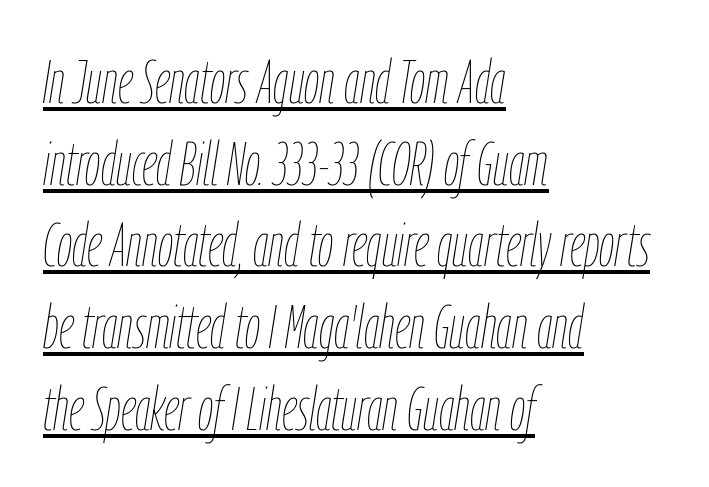
The image shows 61 px thin, condensed type, italic (leaning right); set left-aligned, normal line spacing (1.34x), normal letter spacing, underlined; low stroke contrast and a medium x-height.
